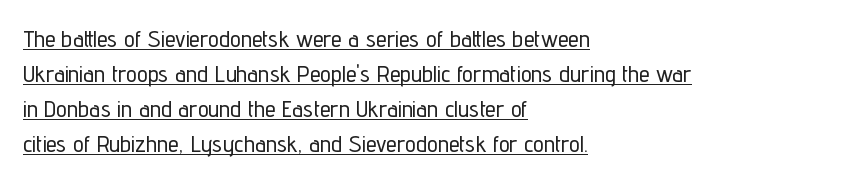
Q: Is the text italic (slanted)? A: No, it is upright.
Q: Is the text underlined? A: Yes.
Q: How is the paragraph aligned? A: Left-aligned.
Q: Is the spacing between letters normal or unusually wide? A: Normal.
Q: Is the spacing between lines tight, normal or loose? A: Normal.
